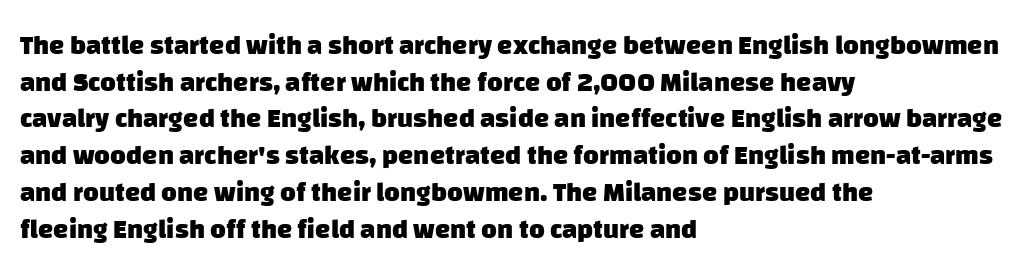
The image shows 27 px bold type; set left-aligned, normal line spacing (1.36x), normal letter spacing, not underlined.
